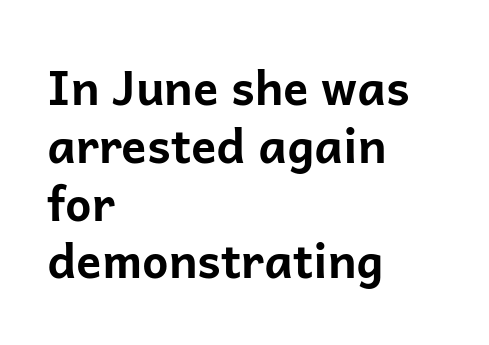
The image shows 47 px bold sans-serif type, upright; set left-aligned, line spacing 1.23x, normal letter spacing, not underlined; low stroke contrast and a medium x-height.
